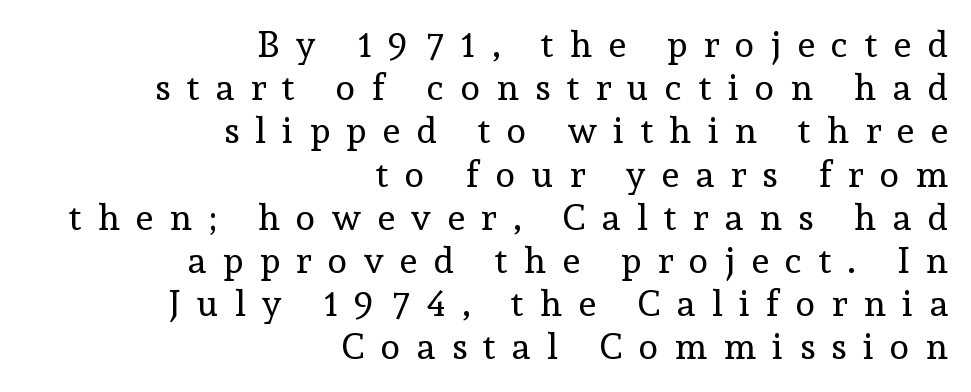
Q: Is the text bold? A: No.
Q: Is the text italic (slanted)? A: No, it is upright.
Q: Is the typeface a serif or a sans-serif typeface? A: Serif.
Q: Is the text underlined? A: No.
Q: How is the paragraph aligned? A: Right-aligned.
Q: Is the spacing between letters normal or unusually wide? A: Unusually wide.
Q: Width (condensed, normal, or wide)? A: Normal.
Q: x-height? A: Medium.
Q: Monospaced? A: No.
